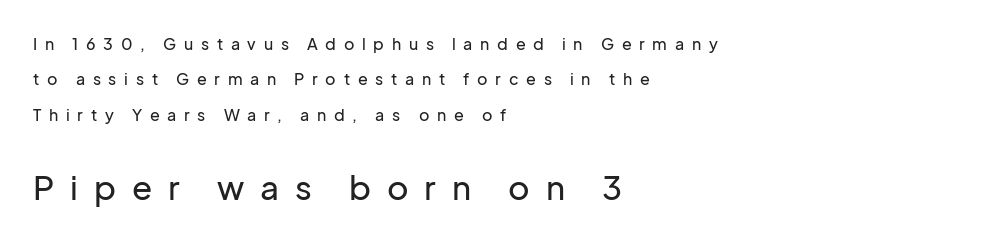
The image shows 33 px sans-serif type, upright; set left-aligned, loose line spacing (2.21x), unusually wide letter spacing (+0.48 em), not underlined; the second (bottom) block is 2.06x larger; low stroke contrast and a medium x-height.
